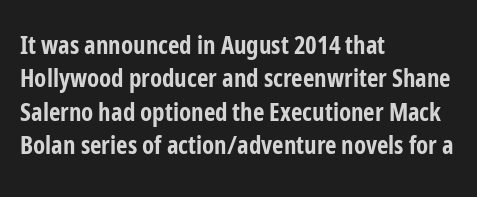
{"italic": "no", "bold": "yes", "underline": "no", "align": "left", "line_spacing": "normal", "line_spacing_ratio": 1.34, "letter_spacing": "normal", "letter_spacing_em": 0.0, "glyph_px": 25}
